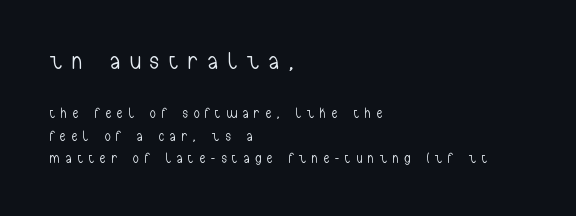
Students, note that the glyphs here are deliberately spaced far apart. Clear beneath every line of the passage. The lettering stays uniformly vertical, giving the passage a roman look. The rows are spaced the way most documents space them. Larger block? The one above; the one below is distinctly smaller.
